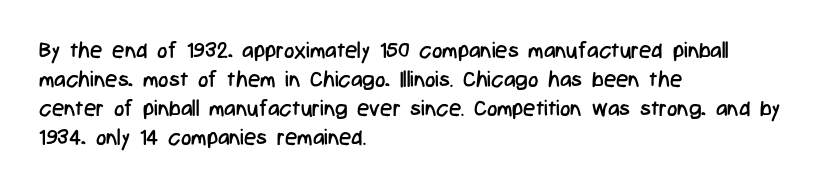
{"italic": "no", "bold": "no", "underline": "no", "align": "left", "line_spacing": "normal", "line_spacing_ratio": 1.32, "letter_spacing": "normal", "letter_spacing_em": 0.0, "glyph_px": 22}
